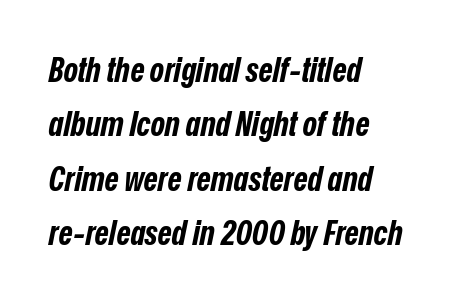
Q: Is the text bold? A: Yes.
Q: Is the text italic (slanted)? A: Yes, it leans right by about 12 degrees.
Q: Is the text underlined? A: No.
Q: How is the paragraph aligned? A: Left-aligned.
Q: Is the spacing between letters normal or unusually wide? A: Normal.
Q: Is the spacing between lines tight, normal or loose? A: Normal.
Q: Width (condensed, normal, or wide)? A: Condensed.
Q: Stroke contrast? A: Low.
Q: x-height? A: Medium.
Q: Monospaced? A: No.
